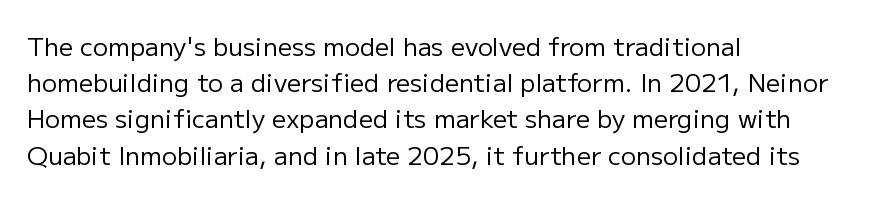
The image shows 25 px text type, upright; set left-aligned, normal line spacing (1.45x), normal letter spacing, not underlined.
